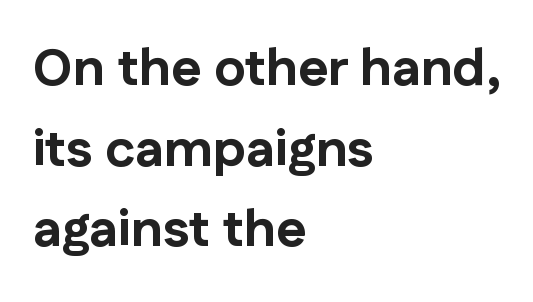
{"serif": "no", "italic": "no", "bold": "yes", "weight": "bold", "width": "normal", "stroke_contrast": "low", "x_height": "medium", "monospaced": "no", "underline": "no", "align": "left", "line_spacing": "normal", "line_spacing_ratio": 1.55, "letter_spacing": "normal", "letter_spacing_em": 0.0, "glyph_px": 52}
